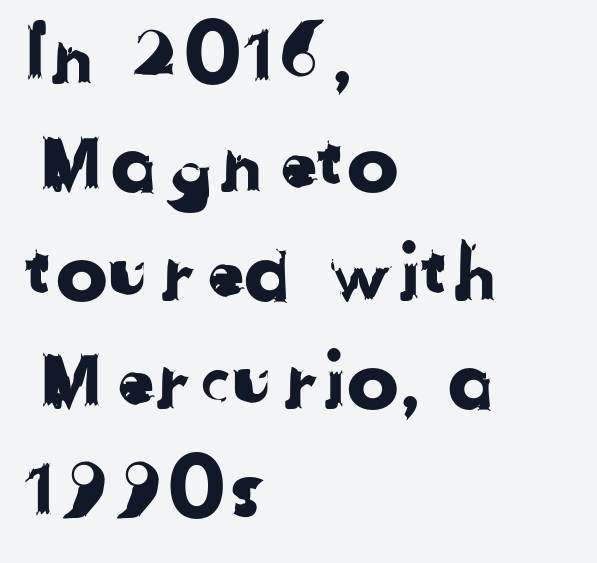
Which margin do the lines hug? The left one — the right edge is uneven. Think of a printed novel: that variable character pitch is what you see here. A sans-serif font was chosen for this passage. The space directly below the letters is spotless. How are the letters spaced? Ordinarily, with no added tracking. Is there much room between lines? A standard amount, neither cramped nor airy.
